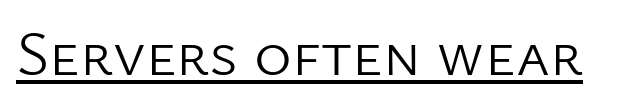
The rendering uses natural spacing where letterforms have individual widths. There is no visible air inserted between adjacent glyphs. Quick note: underline on. Regarding serifs, this sample does without them.
